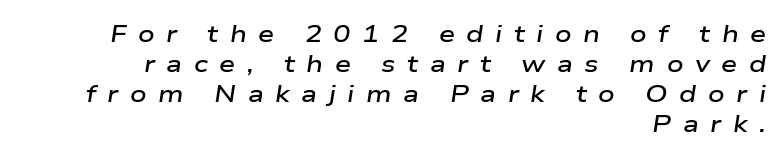
Q: Is the text bold? A: Semi-bold.
Q: Is the text italic (slanted)? A: Yes, it leans right by about 9 degrees.
Q: Is the text underlined? A: No.
Q: How is the paragraph aligned? A: Right-aligned.
Q: Is the spacing between letters normal or unusually wide? A: Unusually wide.
Q: Is the spacing between lines tight, normal or loose? A: Normal.
